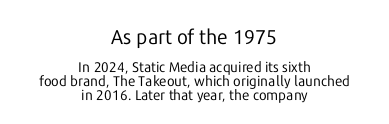
Q: Is the text bold? A: No.
Q: Is the text italic (slanted)? A: No, it is upright.
Q: Is the text underlined? A: No.
Q: How is the paragraph aligned? A: Centered.
Q: Is the spacing between letters normal or unusually wide? A: Normal.
Q: Is the spacing between lines tight, normal or loose? A: Tight.
Q: Which block of text is set in a larger size, the first (top) or the second (bottom)? A: The first (top) one.
